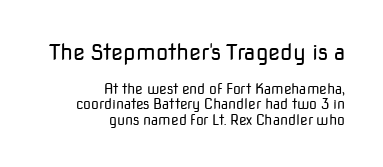
Caption: multi-line text, flush right, ragged left. This rendering features lettering with no underline. Posture: vertical. Summary of vertical rhythm: compact, with narrow interline spacing. Is the letter spacing exaggerated? No — it looks like the ordinary default. These two chunks differ in scale, with the top chunk taking the larger measure.
